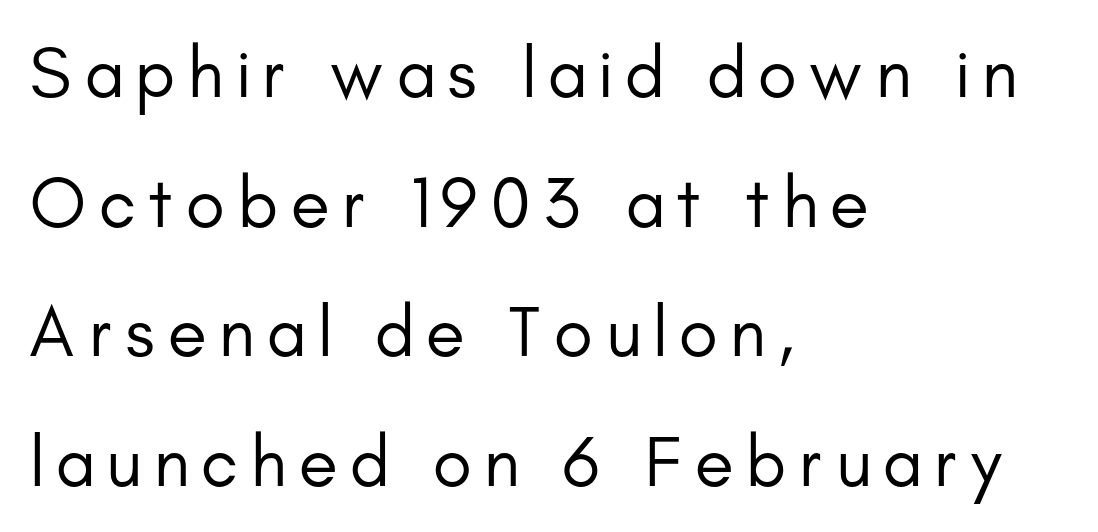
{"serif": "no", "italic": "no", "bold": "no", "weight": "regular", "width": "normal", "stroke_contrast": "low", "x_height": "small", "monospaced": "no", "underline": "no", "align": "left", "line_spacing_ratio": 1.8, "glyph_px": 72}
